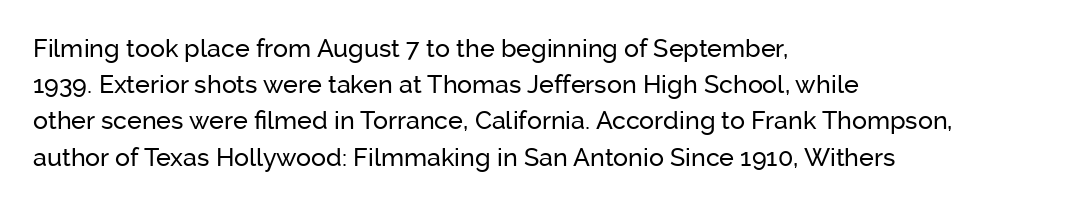
{"italic": "no", "underline": "no", "align": "left", "line_spacing": "normal", "line_spacing_ratio": 1.45, "letter_spacing": "normal", "letter_spacing_em": 0.0, "glyph_px": 25}
